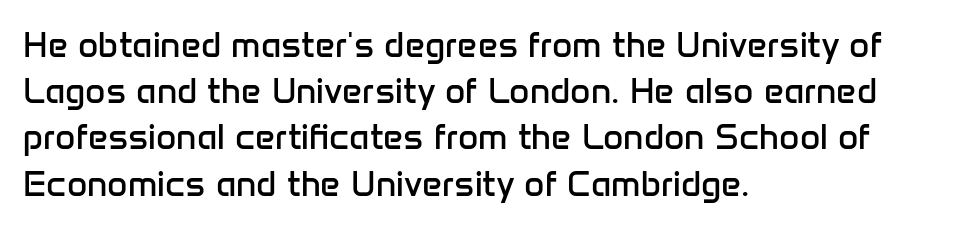
Q: Is the text bold? A: No.
Q: Is the text italic (slanted)? A: No, it is upright.
Q: Is the typeface a serif or a sans-serif typeface? A: Sans-serif.
Q: Is the text underlined? A: No.
Q: How is the paragraph aligned? A: Left-aligned.
Q: Is the spacing between letters normal or unusually wide? A: Normal.
Q: Is the spacing between lines tight, normal or loose? A: Normal.
Q: Width (condensed, normal, or wide)? A: Normal.
Q: Stroke contrast? A: Low.
Q: x-height? A: Medium.
Q: Monospaced? A: No.
